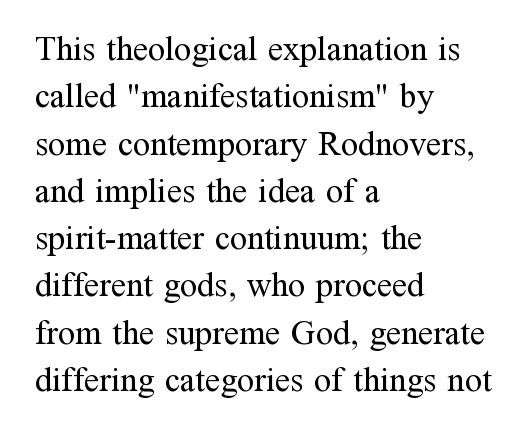
{"serif": "yes", "italic": "no", "bold": "no", "weight": "regular", "width": "normal", "stroke_contrast": "medium", "x_height": "medium", "monospaced": "no", "underline": "no", "align": "left", "line_spacing": "normal", "line_spacing_ratio": 1.39, "letter_spacing": "normal", "letter_spacing_em": 0.0, "glyph_px": 34}
